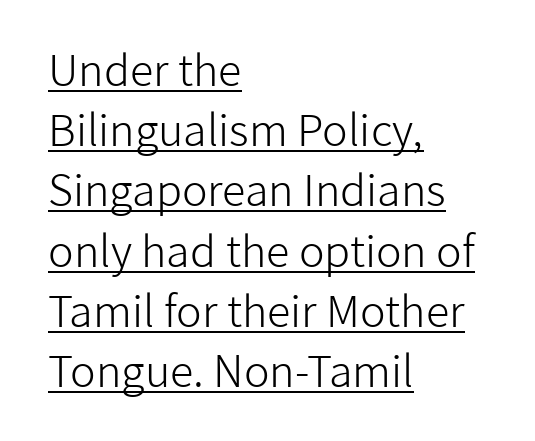
The image shows 43 px light sans-serif type, upright; set left-aligned, normal line spacing (1.4x), normal letter spacing, underlined; low stroke contrast and a medium x-height.
